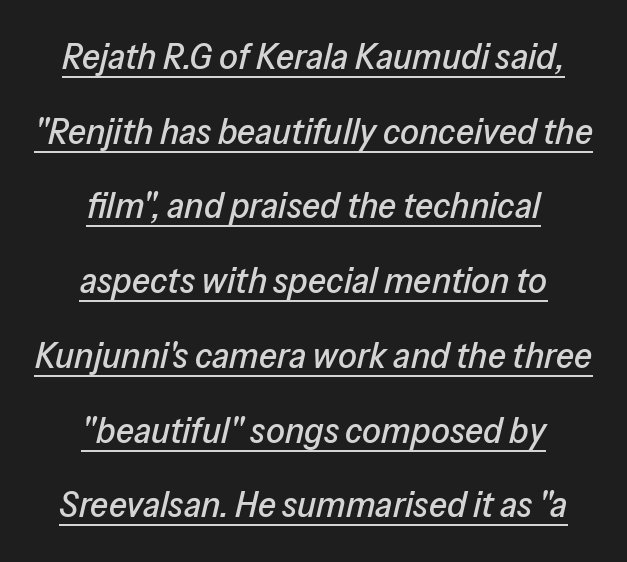
The image shows 37 px text type, italic (leaning right); set centered, loose line spacing (2.02x), normal letter spacing, underlined; low stroke contrast and a medium x-height.
